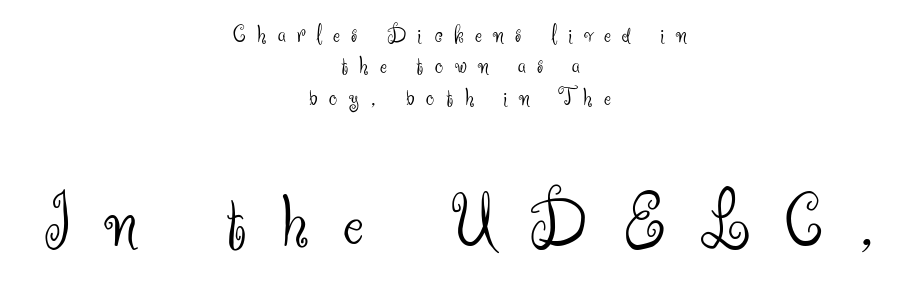
Q: Is the text bold? A: No.
Q: Is the text italic (slanted)? A: No, it is upright.
Q: Is the typeface a serif or a sans-serif typeface? A: Sans-serif.
Q: Is the text underlined? A: No.
Q: How is the paragraph aligned? A: Centered.
Q: Is the spacing between letters normal or unusually wide? A: Unusually wide.
Q: Which block of text is set in a larger size, the first (top) or the second (bottom)? A: The second (bottom) one.
Q: Width (condensed, normal, or wide)? A: Normal.
Q: Stroke contrast? A: Medium.
Q: x-height? A: Small.
Q: Monospaced? A: No.
